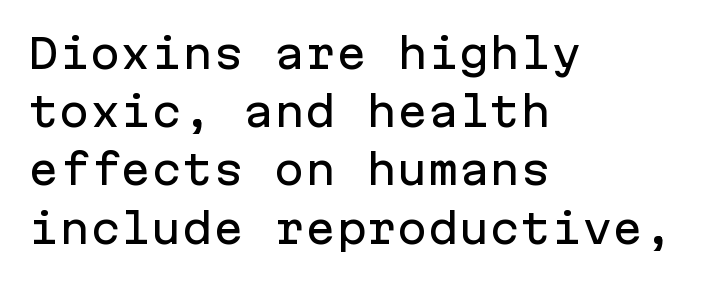
Default kerning and tracking; the words read as compact shapes. The face used here is a sans, in the tradition of grotesques and geometrics. Here the designer chose a console-style face with uniform glyph widths. The leading is moderate, giving the passage an even texture.
